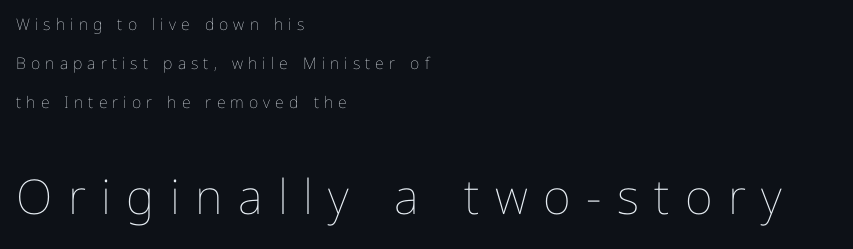
Observe the wide spacing: letters keep a clear distance from each other. The typesetter chose a ragged-right arrangement here. The font is comparable to plain body text, perhaps lighter. Quick note: interline space is abundant.
